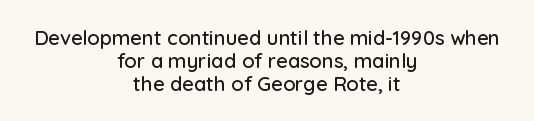
The image shows 20 px text type, upright; set centered, tight line spacing (1.14x), normal letter spacing, not underlined.
